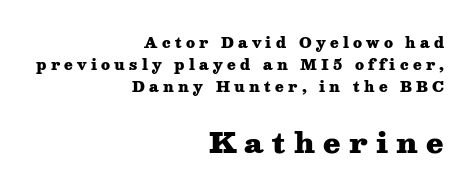
Loose tracking; the words dissolve into strings of separated letters. The letters stand straight up with perfectly vertical stems. No word sits above an underline. Quick note: interline space is typical. A flush-right, rag-left setting is used for this passage.
